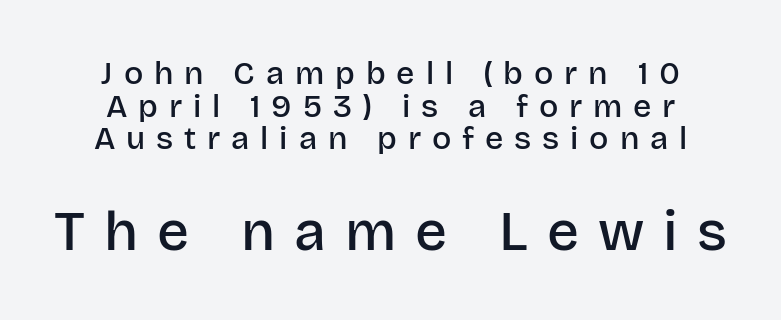
A somewhat darkened texture: the type is semibold rather than bold. This sample has the flowing, uneven cadence of proportional lettering. Tall strokes in this sample are plumb rather than angled. Two sizes are in play, and the larger belongs to the second block.
